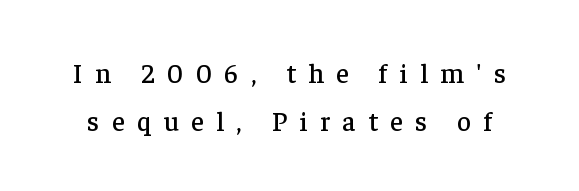
You could only call the tracking loose — the letters float apart. Vertical strokes here are truly vertical. Only glyphs here, with clear space below each row.
